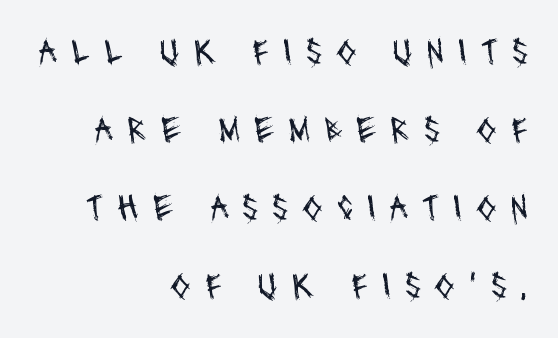
Q: Is the text bold? A: No.
Q: Is the typeface a serif or a sans-serif typeface? A: Sans-serif.
Q: Is the text underlined? A: No.
Q: How is the paragraph aligned? A: Right-aligned.
Q: Is the spacing between letters normal or unusually wide? A: Unusually wide.
Q: Is the spacing between lines tight, normal or loose? A: Loose.
Q: Width (condensed, normal, or wide)? A: Condensed.
Q: Stroke contrast? A: Medium.
Q: x-height? A: Large.
Q: Monospaced? A: No.
